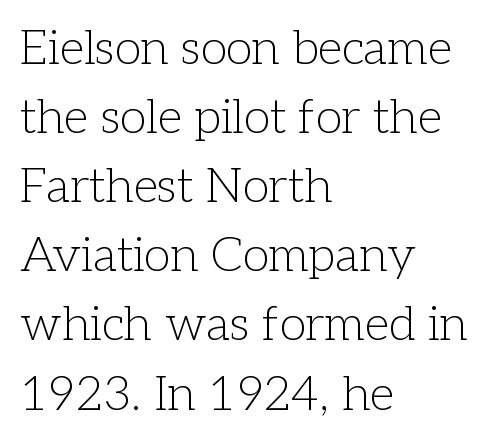
Note: serifs present on the glyphs. All the whitespace from short lines collects on the right. Does the lettering tilt? It doesn't — this is upright. Stems and bowls with no extra thickness — not bold.
